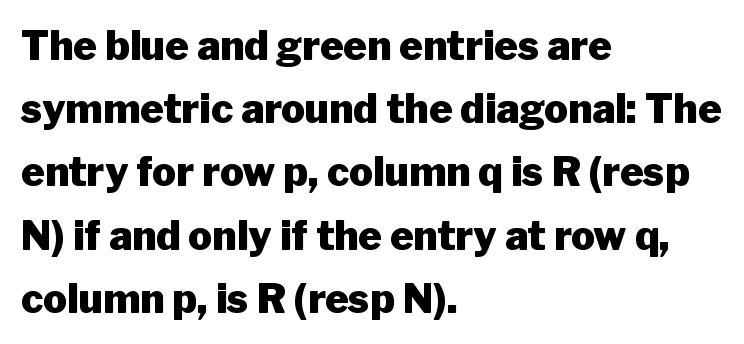
The image shows 40 px heavy sans-serif type, upright; set left-aligned, normal line spacing (1.58x), normal letter spacing, not underlined; low stroke contrast and a medium x-height.
